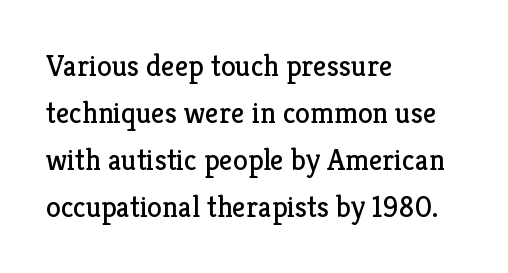
The image shows 30 px regular-weight serif type, upright; set left-aligned, normal line spacing (1.57x), normal letter spacing, not underlined; low stroke contrast and a medium x-height.
